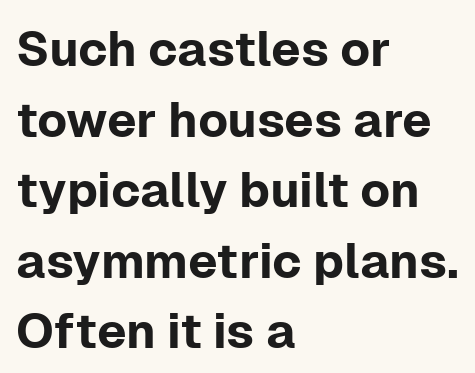
{"serif": "no", "italic": "no", "width": "normal", "stroke_contrast": "low", "x_height": "medium", "monospaced": "no", "underline": "no", "align": "left", "line_spacing": "normal", "line_spacing_ratio": 1.44, "letter_spacing": "normal", "letter_spacing_em": 0.0, "glyph_px": 49}
